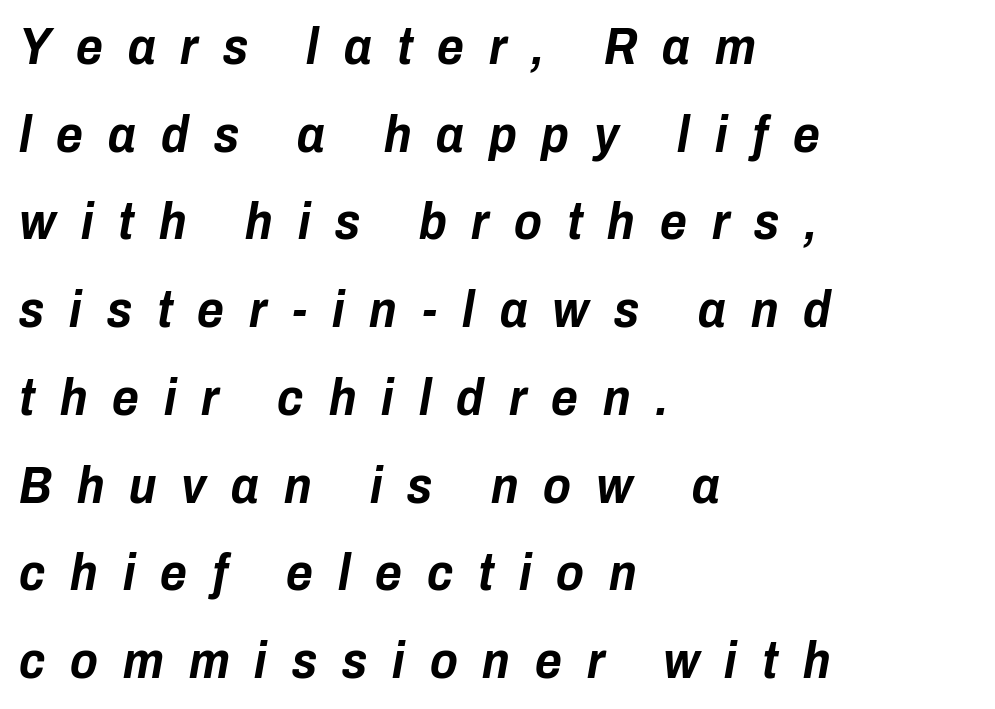
Q: Is the text bold? A: Yes.
Q: Is the text italic (slanted)? A: Yes, it leans right by about 10 degrees.
Q: Is the text underlined? A: No.
Q: How is the paragraph aligned? A: Left-aligned.
Q: Is the spacing between letters normal or unusually wide? A: Unusually wide.
Q: Width (condensed, normal, or wide)? A: Condensed.
Q: Stroke contrast? A: Low.
Q: x-height? A: Medium.
Q: Monospaced? A: No.
